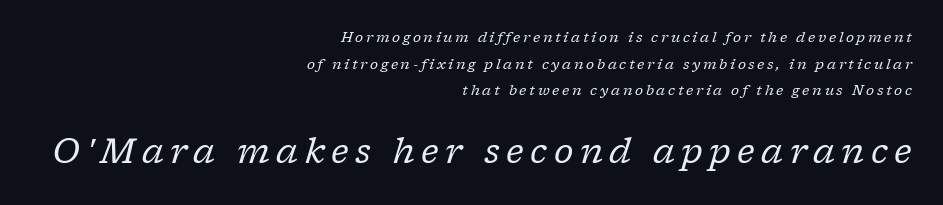
The face used here is proportionally spaced, like ordinary book or web type. Reading top to bottom, the characters get bigger at the block break. Are there feet on the stems? There are — it's a serif. The designer dialed line spacing up above the default.
